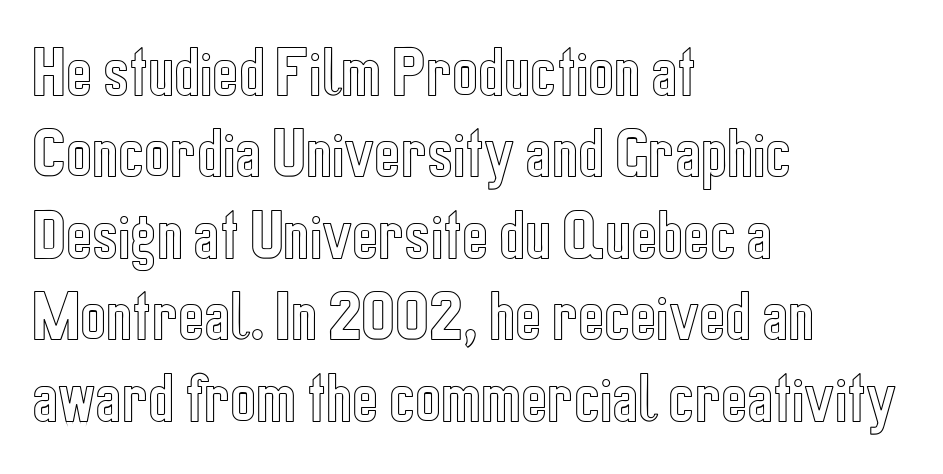
Q: Is the text italic (slanted)? A: No, it is upright.
Q: Is the text underlined? A: No.
Q: How is the paragraph aligned? A: Left-aligned.
Q: Is the spacing between letters normal or unusually wide? A: Normal.
Q: Is the spacing between lines tight, normal or loose? A: Normal.
Q: Width (condensed, normal, or wide)? A: Condensed.
Q: x-height? A: Medium.
Q: Monospaced? A: No.
